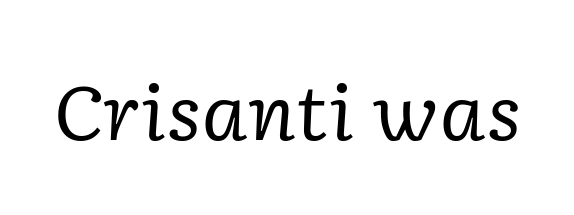
Compared with ordinary roman type, these characters are visibly tilted. The specimen omits any rule beneath the text block's lines. A light-to-regular cut is what we see here. Does extra space separate the letters? No, they use regular spacing. The face used here is proportionally spaced, like ordinary book or web type. This rendering employs a face with finishing strokes, i.e., a serif.
